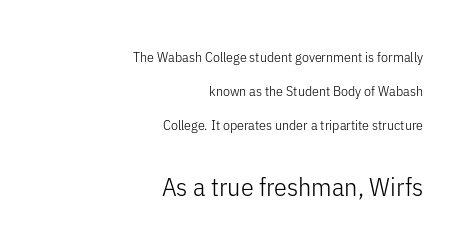
Q: Is the text bold? A: No.
Q: Is the text italic (slanted)? A: No, it is upright.
Q: Is the text underlined? A: No.
Q: How is the paragraph aligned? A: Right-aligned.
Q: Is the spacing between letters normal or unusually wide? A: Normal.
Q: Is the spacing between lines tight, normal or loose? A: Loose.
Q: Which block of text is set in a larger size, the first (top) or the second (bottom)? A: The second (bottom) one.
